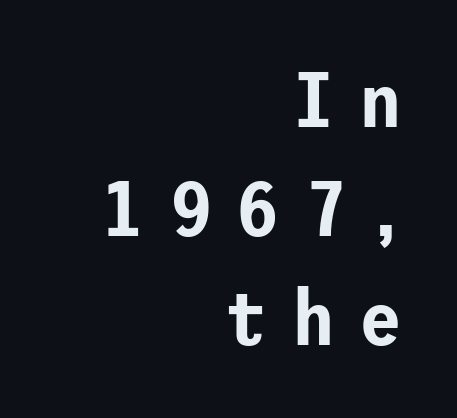
Q: Is the text italic (slanted)? A: No, it is upright.
Q: Is the typeface a serif or a sans-serif typeface? A: Sans-serif.
Q: Is the text underlined? A: No.
Q: How is the paragraph aligned? A: Right-aligned.
Q: Is the spacing between letters normal or unusually wide? A: Unusually wide.
Q: Is the spacing between lines tight, normal or loose? A: Normal.
Q: Width (condensed, normal, or wide)? A: Normal.
Q: Stroke contrast? A: Low.
Q: x-height? A: Medium.
